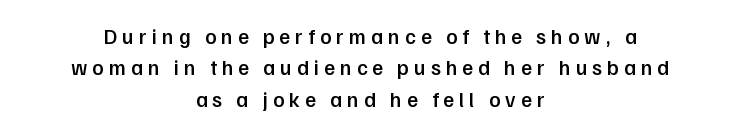
Letter spacing: wide. A semibold gives these letters moderate extra thickness, short of bold. Descender tails drop into unmarked territory. A roman cut, with each character standing at attention. The setting favours the middle, as headings and verse often do. These lines sit exactly where default settings would place them.
